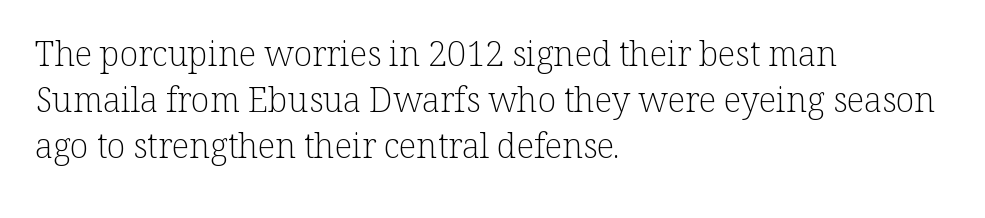
{"serif": "yes", "italic": "no", "bold": "no", "weight": "light", "width": "normal", "stroke_contrast": "low", "x_height": "medium", "monospaced": "no", "underline": "no", "align": "left", "line_spacing": "normal", "line_spacing_ratio": 1.35, "letter_spacing": "normal", "letter_spacing_em": 0.0, "glyph_px": 34}
